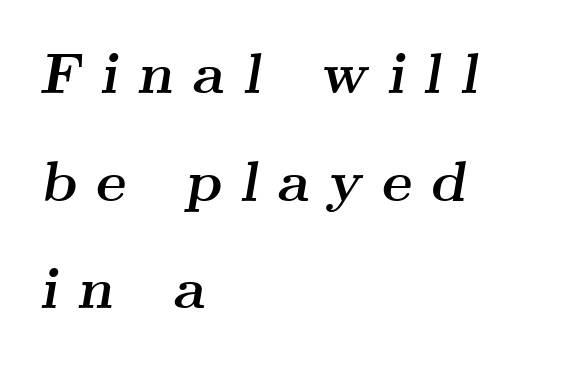
Q: Is the text bold? A: Yes.
Q: Is the text italic (slanted)? A: Yes, it leans right by about 9 degrees.
Q: Is the typeface a serif or a sans-serif typeface? A: Serif.
Q: Is the text underlined? A: No.
Q: How is the paragraph aligned? A: Left-aligned.
Q: Is the spacing between letters normal or unusually wide? A: Unusually wide.
Q: Width (condensed, normal, or wide)? A: Wide.
Q: Stroke contrast? A: Medium.
Q: x-height? A: Small.
Q: Monospaced? A: No.
